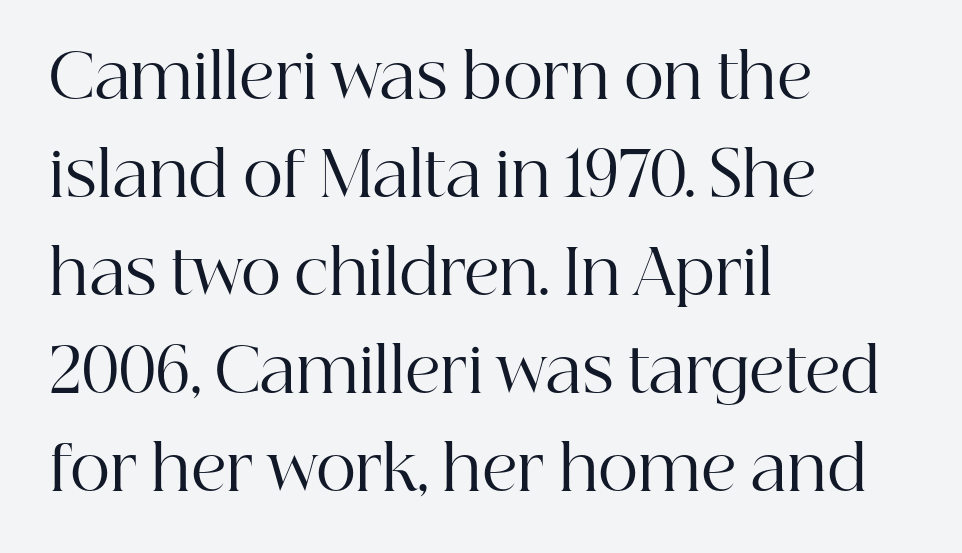
{"serif": "yes", "italic": "no", "bold": "no", "weight": "regular", "width": "normal", "stroke_contrast": "high", "x_height": "medium", "monospaced": "no", "underline": "no", "align": "left", "line_spacing": "normal", "line_spacing_ratio": 1.58, "letter_spacing": "normal", "letter_spacing_em": 0.0, "glyph_px": 62}
